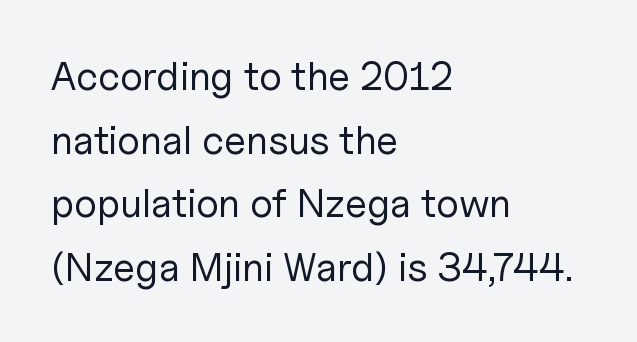
Q: Is the text bold? A: No.
Q: Is the text italic (slanted)? A: No, it is upright.
Q: Is the typeface a serif or a sans-serif typeface? A: Sans-serif.
Q: Is the text underlined? A: No.
Q: How is the paragraph aligned? A: Left-aligned.
Q: Is the spacing between letters normal or unusually wide? A: Normal.
Q: Is the spacing between lines tight, normal or loose? A: Normal.
Q: Width (condensed, normal, or wide)? A: Normal.
Q: Stroke contrast? A: Low.
Q: x-height? A: Medium.
Q: Monospaced? A: No.
